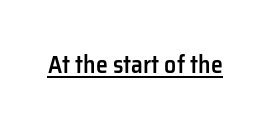
Designer's note — italics off, roman on. The horizontal fit of the characters is conventional and even. Is there an underline? Yes — a line sits under the letters. The characters look somewhat weighty, a semibold short of true bold.
